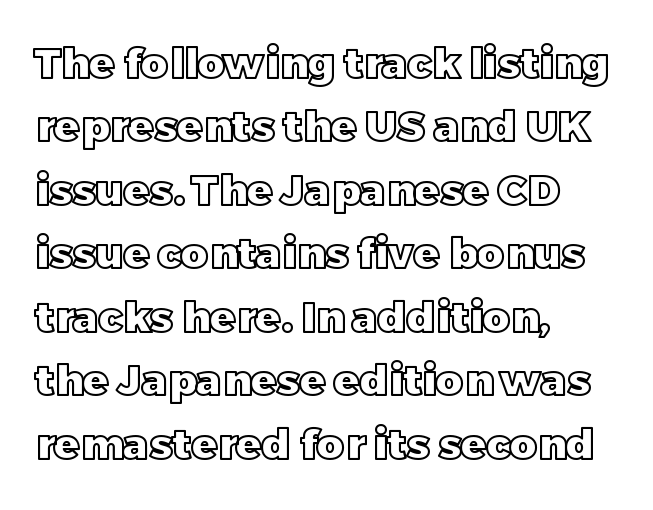
The image shows 42 px text type, upright; set left-aligned, normal line spacing (1.51x), normal letter spacing, not underlined; a large x-height.
